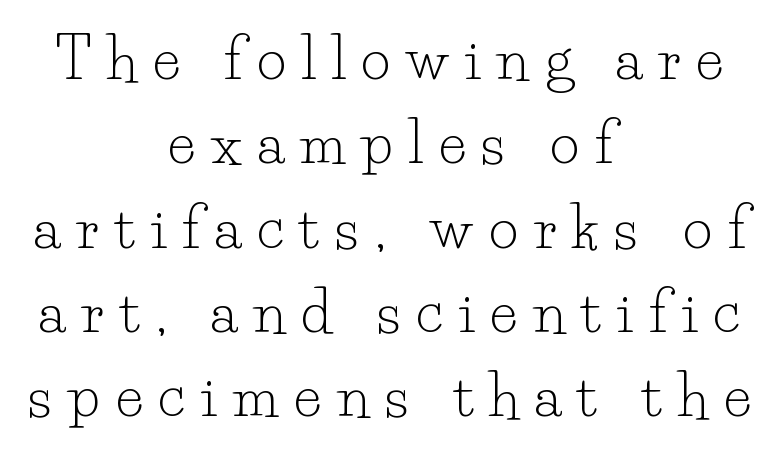
Q: Is the text bold? A: No.
Q: Is the text italic (slanted)? A: No, it is upright.
Q: Is the typeface a serif or a sans-serif typeface? A: Serif.
Q: Is the text underlined? A: No.
Q: How is the paragraph aligned? A: Centered.
Q: Is the spacing between letters normal or unusually wide? A: Unusually wide.
Q: Is the spacing between lines tight, normal or loose? A: Normal.
Q: Width (condensed, normal, or wide)? A: Normal.
Q: Stroke contrast? A: Low.
Q: x-height? A: Small.
Q: Monospaced? A: No.
